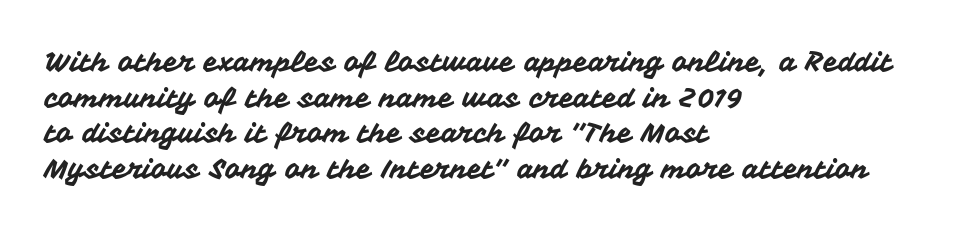
{"underline": "no", "align": "left", "line_spacing": "normal", "line_spacing_ratio": 1.32, "letter_spacing": "normal", "letter_spacing_em": 0.0, "glyph_px": 27}
